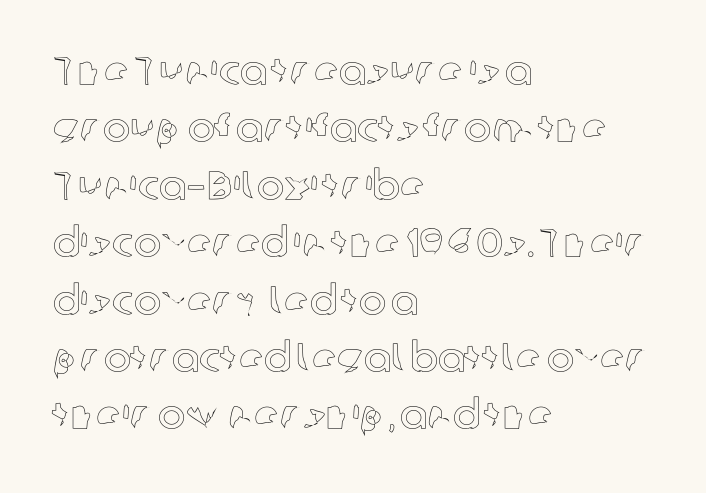
Q: Is the text italic (slanted)? A: No, it is upright.
Q: Is the text underlined? A: No.
Q: How is the paragraph aligned? A: Left-aligned.
Q: Is the spacing between letters normal or unusually wide? A: Normal.
Q: Is the spacing between lines tight, normal or loose? A: Normal.
Q: Width (condensed, normal, or wide)? A: Normal.
Q: x-height? A: Medium.
Q: Monospaced? A: No.
